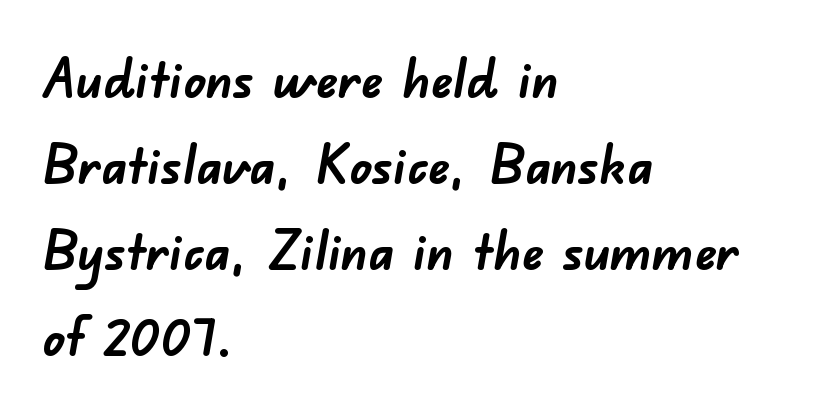
The image shows 54 px semibold sans-serif type; set left-aligned, normal line spacing (1.59x), normal letter spacing, not underlined; low stroke contrast and a small x-height.
